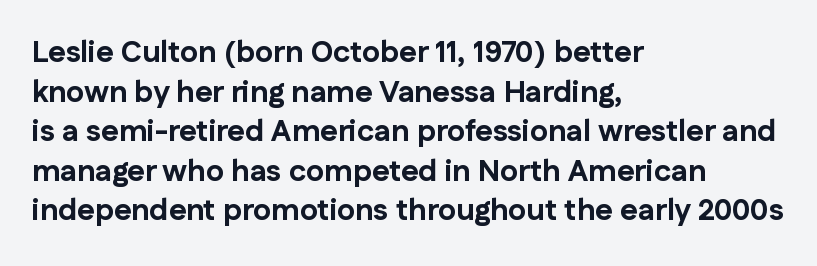
Q: Is the text bold? A: Yes.
Q: Is the text italic (slanted)? A: No, it is upright.
Q: Is the typeface a serif or a sans-serif typeface? A: Sans-serif.
Q: Is the text underlined? A: No.
Q: How is the paragraph aligned? A: Left-aligned.
Q: Is the spacing between letters normal or unusually wide? A: Normal.
Q: Is the spacing between lines tight, normal or loose? A: Normal.
Q: Width (condensed, normal, or wide)? A: Normal.
Q: Stroke contrast? A: Low.
Q: x-height? A: Medium.
Q: Monospaced? A: No.
